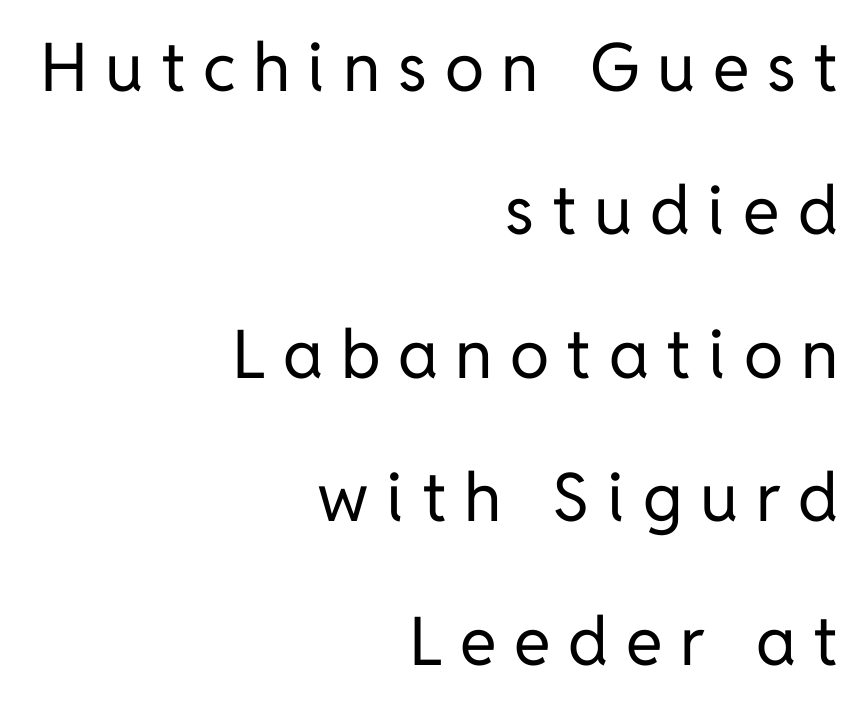
Q: Is the text bold? A: No.
Q: Is the text italic (slanted)? A: No, it is upright.
Q: Is the typeface a serif or a sans-serif typeface? A: Sans-serif.
Q: Is the text underlined? A: No.
Q: How is the paragraph aligned? A: Right-aligned.
Q: Is the spacing between letters normal or unusually wide? A: Unusually wide.
Q: Is the spacing between lines tight, normal or loose? A: Loose.
Q: Width (condensed, normal, or wide)? A: Normal.
Q: Stroke contrast? A: Low.
Q: x-height? A: Medium.
Q: Monospaced? A: No.
